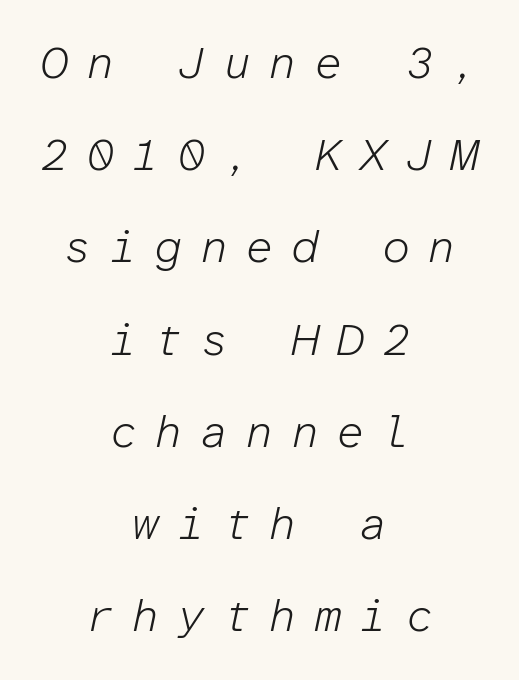
No extra ink here — the face is not bold. The line-height multiplier appears high, well above default. The letters march in equal steps, a hallmark of fixed-pitch type. Teacher's note: observe the equal gaps on both sides — that is centered alignment. Tall strokes in this sample are angled rather than plumb.
